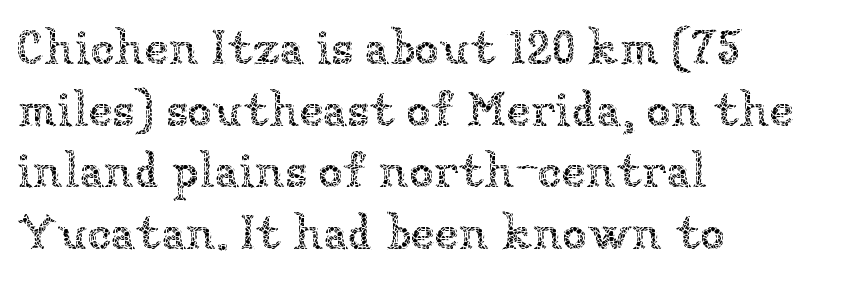
The image shows 49 px thin type, upright; set left-aligned, normal line spacing (1.26x), normal letter spacing, not underlined; low stroke contrast and a medium x-height.
